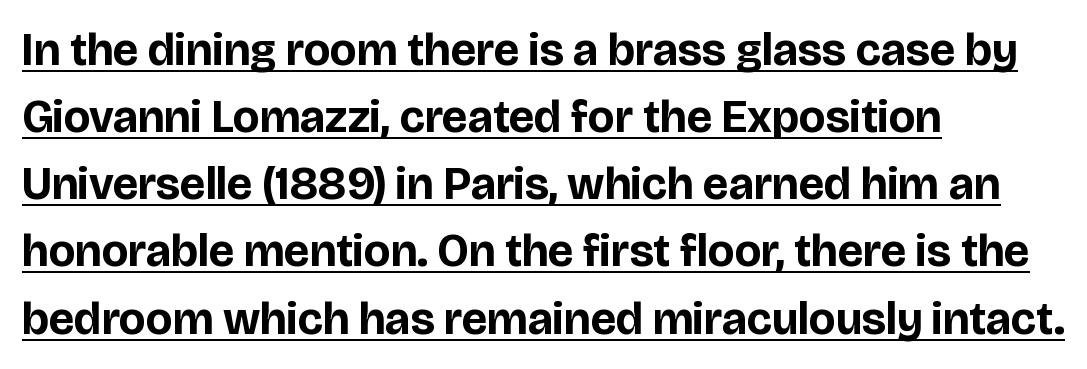
{"serif": "no", "italic": "no", "bold": "yes", "weight": "bold", "width": "normal", "stroke_contrast": "low", "x_height": "large", "monospaced": "no", "underline": "yes", "align": "left", "line_spacing": "normal", "line_spacing_ratio": 1.46, "letter_spacing": "normal", "letter_spacing_em": 0.0, "glyph_px": 46}
